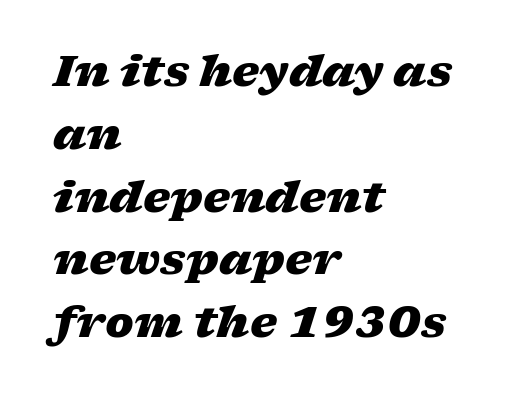
The image shows 43 px heavy, wide type, italic (leaning right); set left-aligned, normal line spacing (1.46x), normal letter spacing, not underlined; low stroke contrast and a medium x-height.
